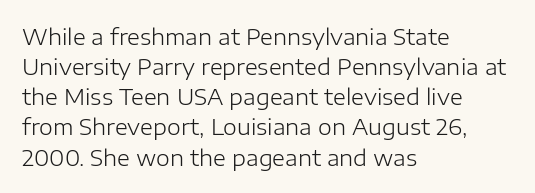
The image shows 22 px text type, upright; set left-aligned, normal line spacing (1.37x), normal letter spacing, not underlined.
